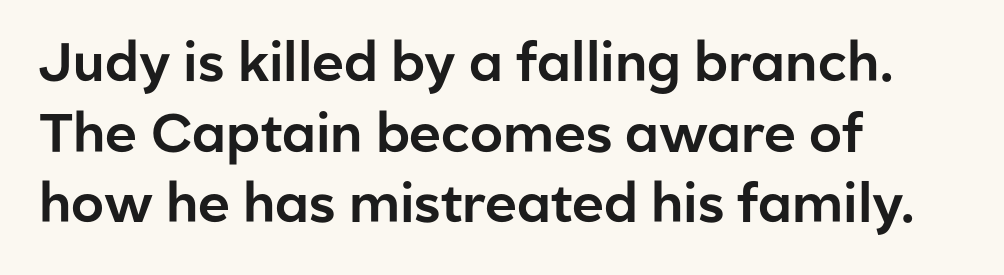
{"serif": "no", "italic": "no", "width": "normal", "stroke_contrast": "low", "x_height": "medium", "monospaced": "no", "underline": "no", "align": "left", "line_spacing": "normal", "line_spacing_ratio": 1.31, "letter_spacing": "normal", "letter_spacing_em": 0.0, "glyph_px": 54}
